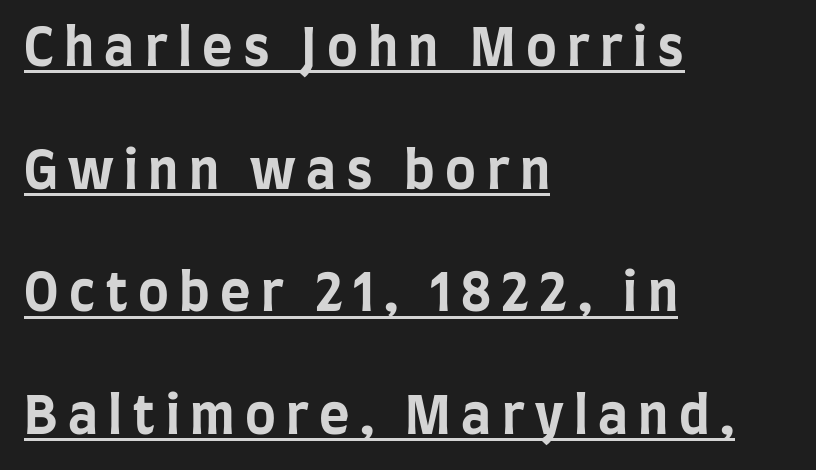
Q: Is the text bold? A: Yes.
Q: Is the text italic (slanted)? A: No, it is upright.
Q: Is the typeface a serif or a sans-serif typeface? A: Sans-serif.
Q: Is the text underlined? A: Yes.
Q: How is the paragraph aligned? A: Left-aligned.
Q: Is the spacing between letters normal or unusually wide? A: Unusually wide.
Q: Is the spacing between lines tight, normal or loose? A: Loose.
Q: Width (condensed, normal, or wide)? A: Condensed.
Q: Stroke contrast? A: Low.
Q: x-height? A: Large.
Q: Monospaced? A: No.
